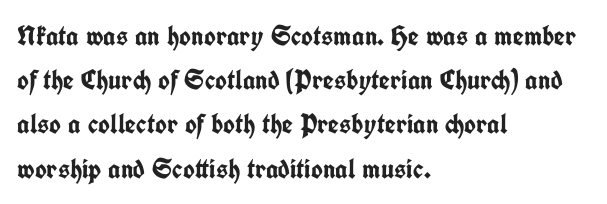
The image shows 28 px semibold, condensed sans-serif type, upright; set left-aligned, normal line spacing (1.58x), normal letter spacing, not underlined; low stroke contrast and a medium x-height.
